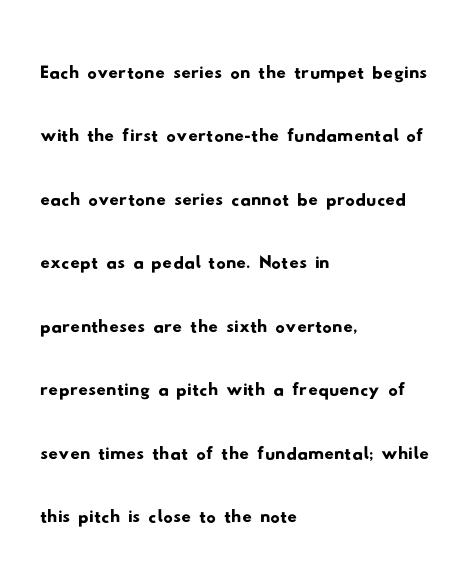
Q: Is the typeface a serif or a sans-serif typeface? A: Sans-serif.
Q: Is the text underlined? A: No.
Q: How is the paragraph aligned? A: Left-aligned.
Q: Is the spacing between letters normal or unusually wide? A: Normal.
Q: Is the spacing between lines tight, normal or loose? A: Normal.
Q: Width (condensed, normal, or wide)? A: Wide.
Q: Stroke contrast? A: Low.
Q: x-height? A: Small.
Q: Monospaced? A: No.
